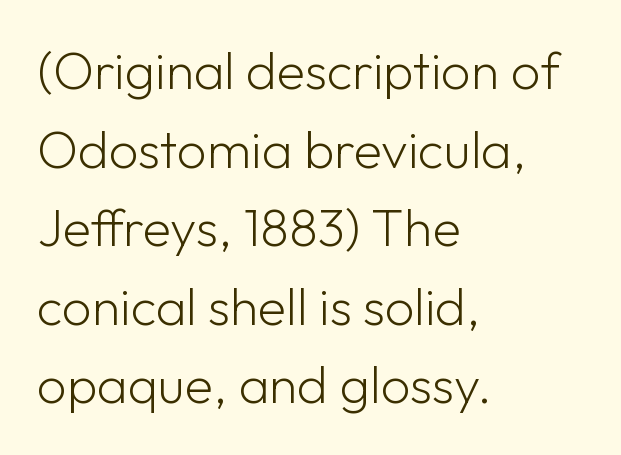
Q: Is the text bold? A: No.
Q: Is the text italic (slanted)? A: No, it is upright.
Q: Is the typeface a serif or a sans-serif typeface? A: Sans-serif.
Q: Is the text underlined? A: No.
Q: How is the paragraph aligned? A: Left-aligned.
Q: Is the spacing between letters normal or unusually wide? A: Normal.
Q: Is the spacing between lines tight, normal or loose? A: Normal.
Q: Width (condensed, normal, or wide)? A: Normal.
Q: Stroke contrast? A: Low.
Q: x-height? A: Medium.
Q: Monospaced? A: No.
